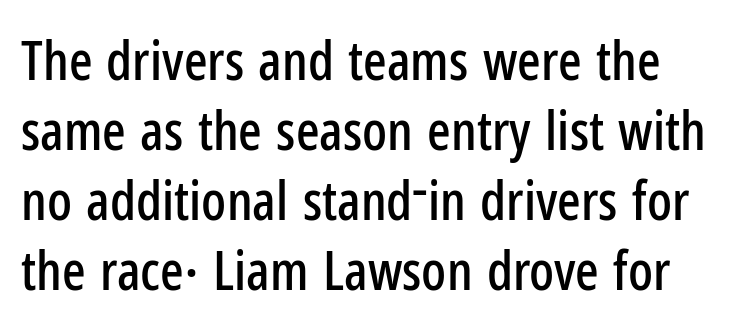
Q: Is the text italic (slanted)? A: No, it is upright.
Q: Is the typeface a serif or a sans-serif typeface? A: Sans-serif.
Q: Is the text underlined? A: No.
Q: Is the spacing between letters normal or unusually wide? A: Normal.
Q: Is the spacing between lines tight, normal or loose? A: Normal.
Q: Width (condensed, normal, or wide)? A: Condensed.
Q: Stroke contrast? A: Low.
Q: x-height? A: Medium.
Q: Monospaced? A: No.
